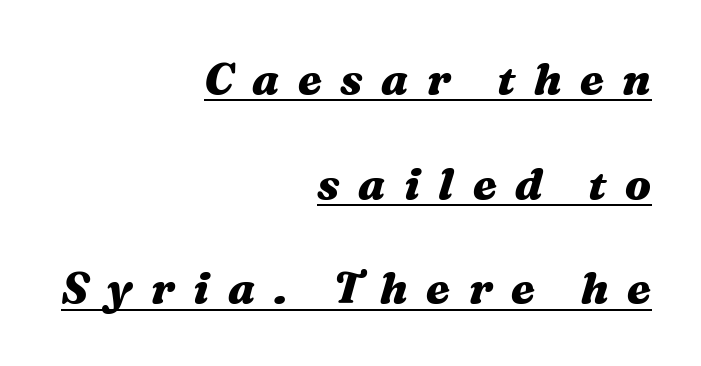
{"italic": "yes", "lean": "right", "slant_degrees": 16, "bold": "yes", "weight": "heavy", "width": "wide", "stroke_contrast": "medium", "x_height": "medium", "monospaced": "no", "underline": "yes", "align": "right", "line_spacing": "loose", "line_spacing_ratio": 2.38, "letter_spacing": "wide", "letter_spacing_em": 0.42, "glyph_px": 44}
